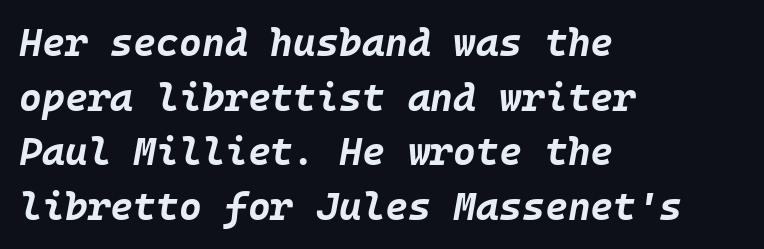
Q: Is the text bold? A: Yes.
Q: Is the text italic (slanted)? A: Yes, it leans right by about 10 degrees.
Q: Is the text underlined? A: No.
Q: How is the paragraph aligned? A: Left-aligned.
Q: Is the spacing between letters normal or unusually wide? A: Normal.
Q: Is the spacing between lines tight, normal or loose? A: Normal.
Q: Width (condensed, normal, or wide)? A: Normal.
Q: Stroke contrast? A: Low.
Q: x-height? A: Large.
